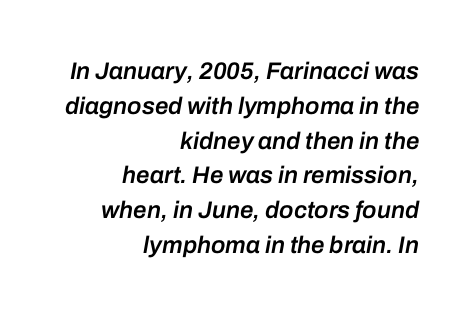
{"italic": "yes", "lean": "right", "slant_degrees": 10, "bold": "semi", "underline": "no", "align": "right", "line_spacing": "normal", "line_spacing_ratio": 1.45, "letter_spacing": "normal", "letter_spacing_em": 0.0, "glyph_px": 24}
